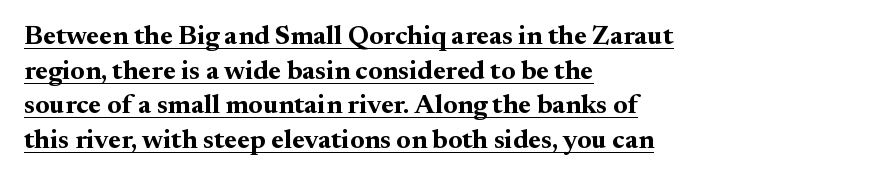
The compositor pushed each line to the left boundary. This block has exactly the height ordinary leading produces. Style check: upright. Each word holds together tightly as a unit, with standard inter-letter gaps.
